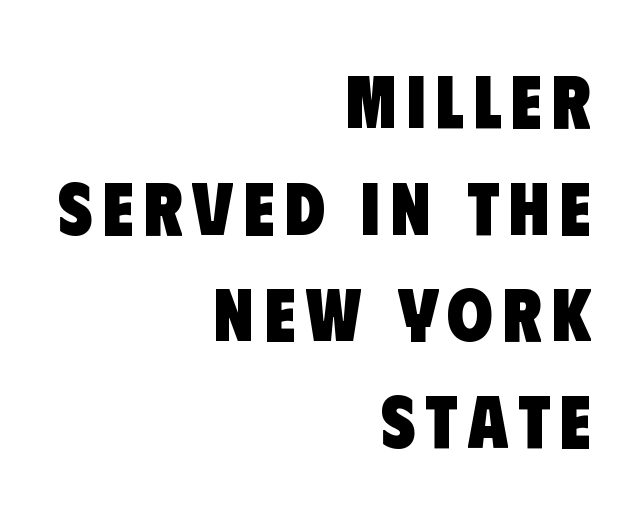
Alignment: flush right. The rendering uses a bold face; every stroke is thick and dark. To sum up the face: it is a sans, with no serifs. Quick note: interline space is typical.
